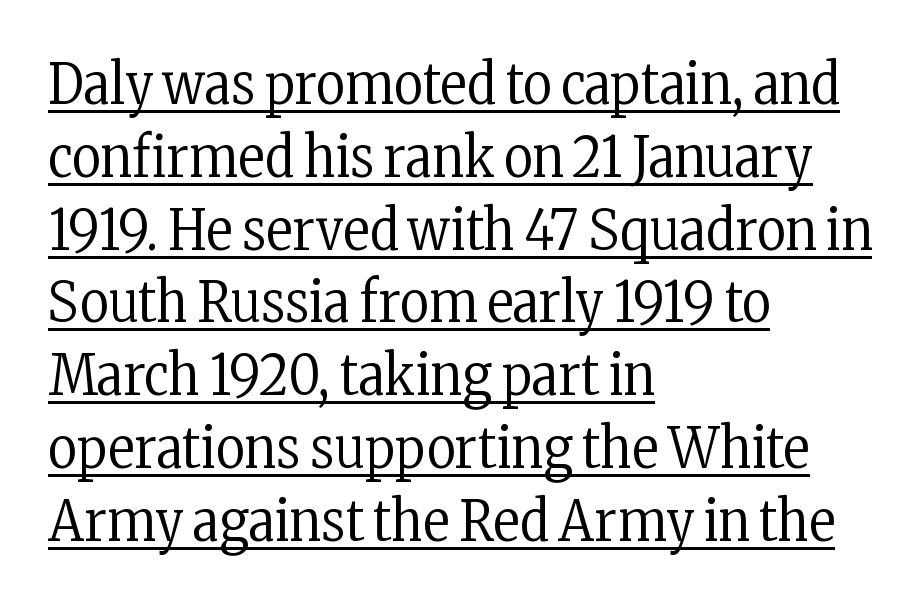
The image shows 56 px regular-weight, condensed serif type, upright; set left-aligned, normal line spacing (1.3x), normal letter spacing, underlined; low stroke contrast and a medium x-height.
